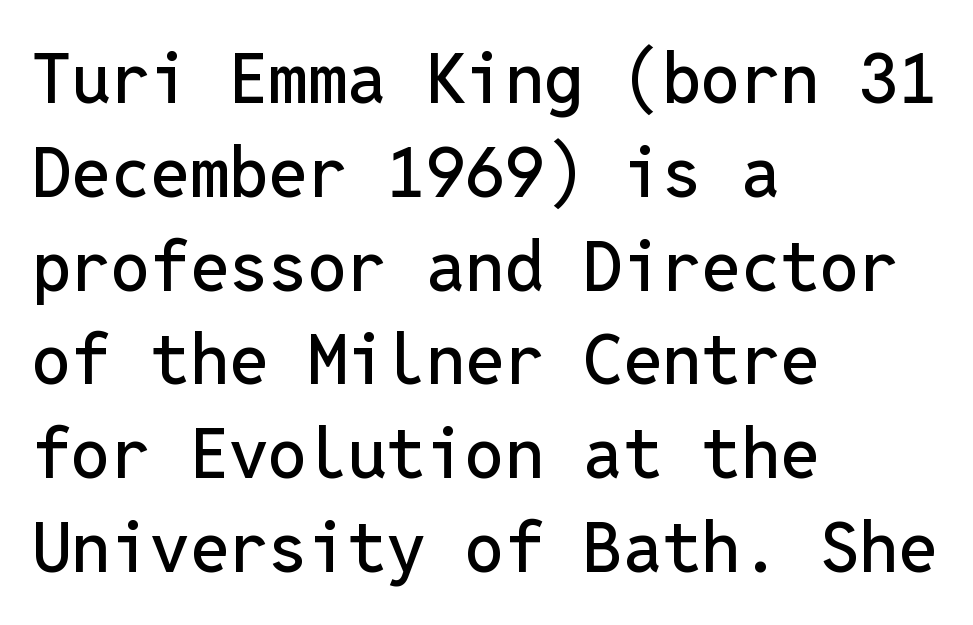
Q: Is the text italic (slanted)? A: No, it is upright.
Q: Is the typeface a serif or a sans-serif typeface? A: Sans-serif.
Q: Is the text underlined? A: No.
Q: How is the paragraph aligned? A: Left-aligned.
Q: Is the spacing between letters normal or unusually wide? A: Normal.
Q: Is the spacing between lines tight, normal or loose? A: Normal.
Q: Width (condensed, normal, or wide)? A: Normal.
Q: Stroke contrast? A: Low.
Q: x-height? A: Medium.
Q: Monospaced? A: Yes.
